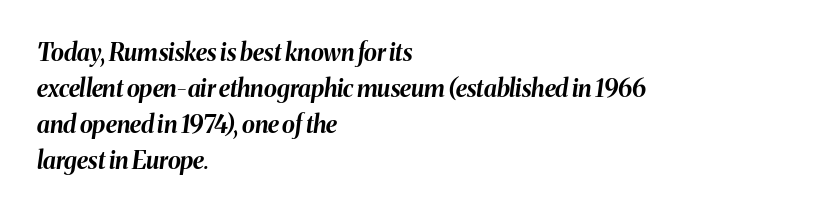
The image shows 24 px bold type, italic (leaning right); set left-aligned, normal line spacing (1.5x), normal letter spacing, not underlined.
